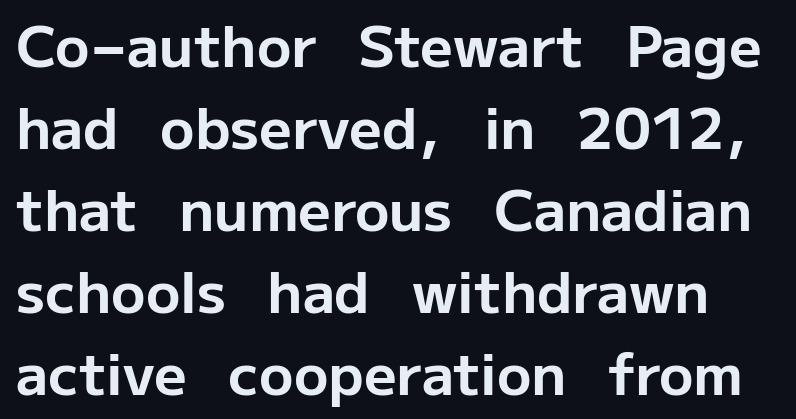
Q: Is the text bold? A: Yes.
Q: Is the text italic (slanted)? A: No, it is upright.
Q: Is the typeface a serif or a sans-serif typeface? A: Sans-serif.
Q: Is the text underlined? A: No.
Q: Is the spacing between letters normal or unusually wide? A: Normal.
Q: Is the spacing between lines tight, normal or loose? A: Normal.
Q: Width (condensed, normal, or wide)? A: Normal.
Q: Stroke contrast? A: Low.
Q: x-height? A: Medium.
Q: Monospaced? A: No.
